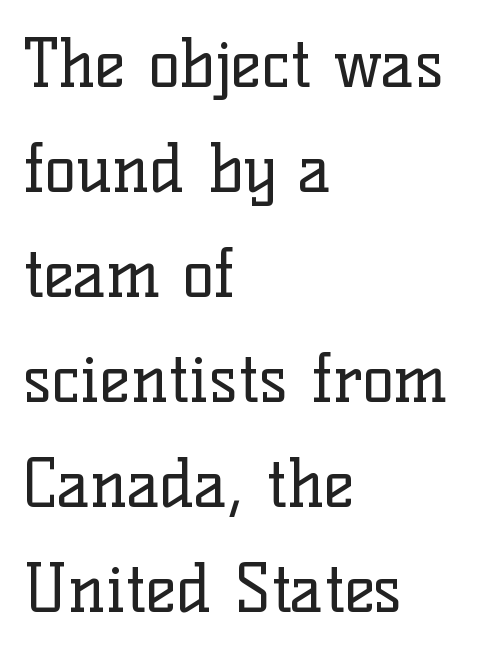
{"serif": "yes", "italic": "no", "bold": "no", "weight": "regular", "width": "normal", "stroke_contrast": "low", "x_height": "medium", "monospaced": "no", "underline": "no", "align": "left", "line_spacing": "normal", "line_spacing_ratio": 1.59, "letter_spacing": "normal", "letter_spacing_em": 0.0, "glyph_px": 66}
